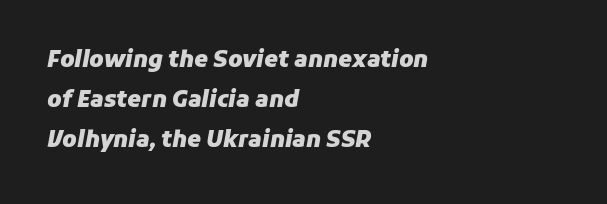
The image shows 22 px bold type, italic (leaning right); set left-aligned, line spacing 1.82x, normal letter spacing, not underlined.
